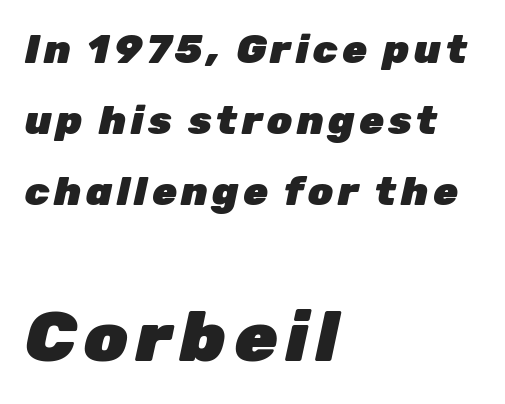
The image shows 70 px heavy type, italic (leaning right); set left-aligned, line spacing 1.78x, not underlined; the second (bottom) block is 1.75x larger; low stroke contrast and a medium x-height.
